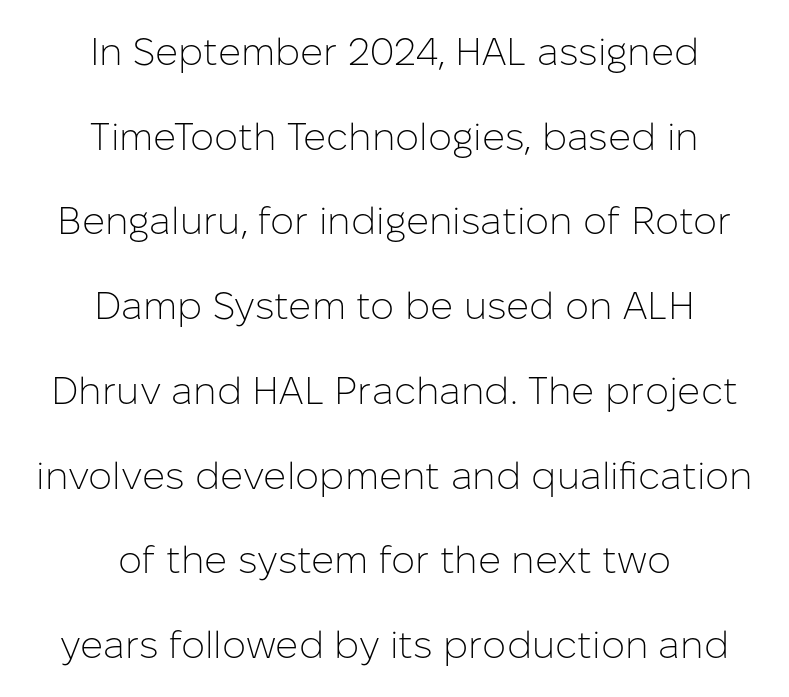
The image shows 38 px light sans-serif type, upright; set centered, loose line spacing (2.23x), normal letter spacing, not underlined; low stroke contrast and a medium x-height.
